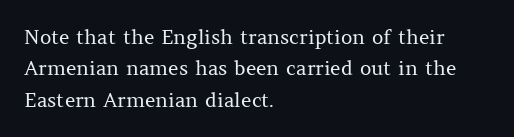
The image shows 20 px text type, upright; set left-aligned, normal line spacing (1.57x), normal letter spacing, not underlined.
